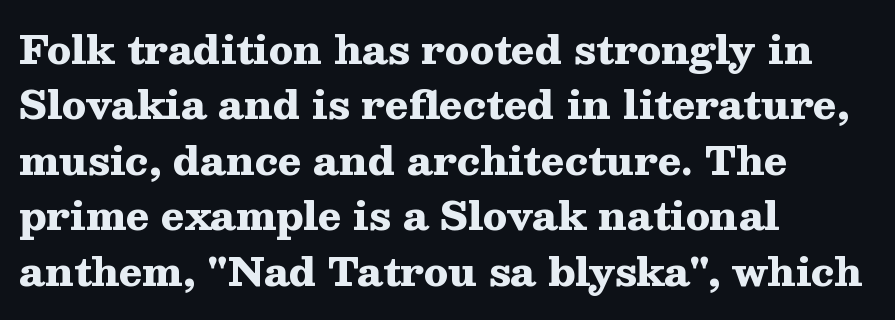
{"serif": "yes", "italic": "no", "bold": "yes", "weight": "heavy", "width": "wide", "stroke_contrast": "medium", "x_height": "medium", "monospaced": "no", "underline": "no", "align": "left", "line_spacing": "normal", "line_spacing_ratio": 1.42, "letter_spacing": "normal", "letter_spacing_em": 0.0, "glyph_px": 39}
